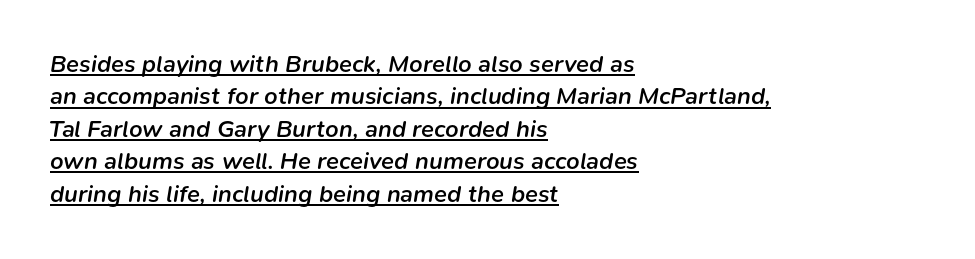
{"italic": "yes", "lean": "right", "slant_degrees": 9, "bold": "semi", "underline": "yes", "align": "left", "line_spacing": "normal", "line_spacing_ratio": 1.35, "letter_spacing": "normal", "letter_spacing_em": 0.0, "glyph_px": 24}
